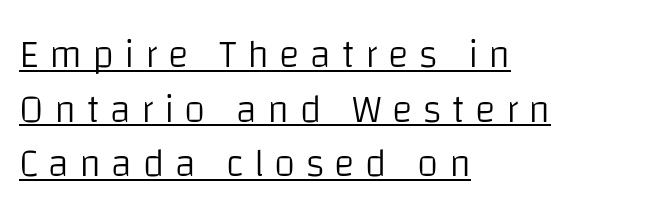
The image shows 39 px light sans-serif type, upright; set left-aligned, normal line spacing (1.4x), unusually wide letter spacing (+0.26 em), underlined; low stroke contrast and a large x-height.
